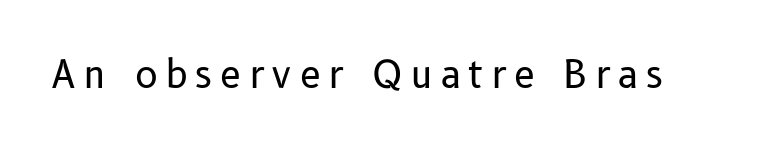
Q: Is the text bold? A: No.
Q: Is the text italic (slanted)? A: No, it is upright.
Q: Is the typeface a serif or a sans-serif typeface? A: Sans-serif.
Q: Is the text underlined? A: No.
Q: Is the spacing between letters normal or unusually wide? A: Unusually wide.
Q: Width (condensed, normal, or wide)? A: Normal.
Q: Stroke contrast? A: Low.
Q: x-height? A: Medium.
Q: Monospaced? A: No.
